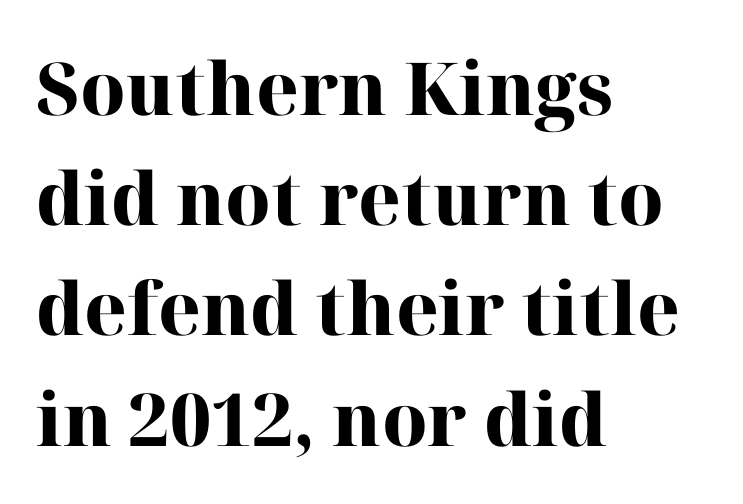
{"serif": "yes", "italic": "no", "bold": "yes", "weight": "heavy", "width": "normal", "stroke_contrast": "high", "x_height": "medium", "monospaced": "no", "underline": "no", "align": "left", "line_spacing": "normal", "line_spacing_ratio": 1.51, "letter_spacing": "normal", "letter_spacing_em": 0.0, "glyph_px": 73}
